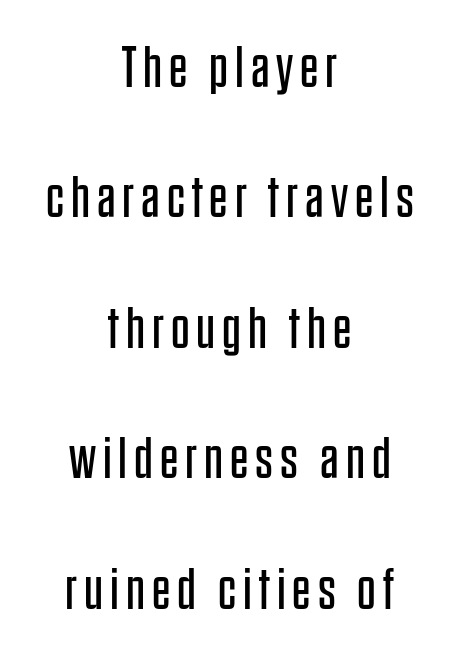
{"serif": "no", "italic": "no", "bold": "no", "weight": "regular", "width": "condensed", "stroke_contrast": "low", "x_height": "large", "monospaced": "no", "underline": "no", "align": "center", "line_spacing": "loose", "line_spacing_ratio": 2.25, "glyph_px": 58}
